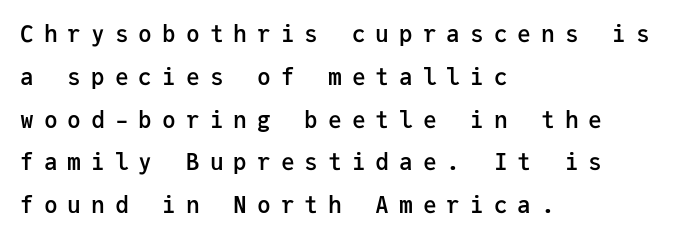
{"italic": "no", "bold": "semi", "underline": "no", "align": "left", "line_spacing_ratio": 1.86, "letter_spacing": "wide", "letter_spacing_em": 0.43, "glyph_px": 23}
